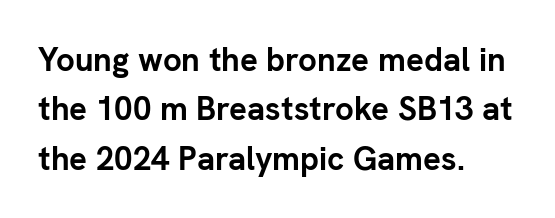
The image shows 33 px semibold sans-serif type, upright; set left-aligned, normal line spacing (1.5x), normal letter spacing, not underlined; low stroke contrast and a medium x-height.
